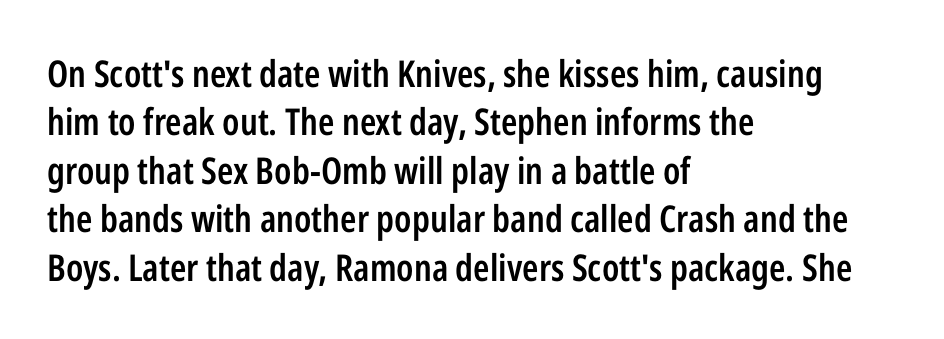
Unmarked baselines from the first word to the last. The type family on display is of the sans-serif kind. A student would call this left alignment; a typographer would say flush left, rag right. The line texture is even and compact thanks to regular tracking.
